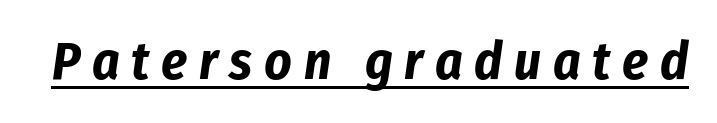
{"italic": "yes", "lean": "right", "slant_degrees": 8, "bold": "yes", "weight": "bold", "width": "condensed", "stroke_contrast": "low", "x_height": "medium", "monospaced": "no", "underline": "yes", "letter_spacing": "wide", "letter_spacing_em": 0.22, "glyph_px": 53}
